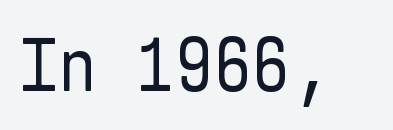
In terms of letterspacing, this is plain default setting. The baseline area is clear. Every character sits straight up, as roman type does. The typesetting does not lean heavy: it is not bold. I'd call this a sans setting — the letters go barefoot.
